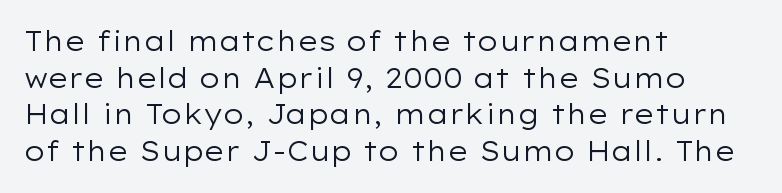
{"italic": "no", "bold": "no", "underline": "no", "align": "left", "line_spacing": "normal", "line_spacing_ratio": 1.36, "letter_spacing": "normal", "letter_spacing_em": 0.0, "glyph_px": 27}
